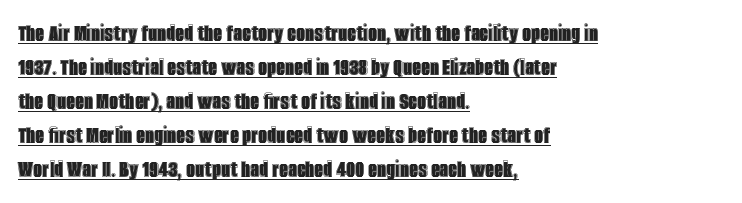
The lines sit at an ordinary, default distance from one another. The typesetter has applied underlining to the passage shown. This sample uses an upright cut, with every glyph sitting square on the baseline. Casual observation: everything's shoved over to the left. The letterforms sit shoulder to shoulder at normal distance.
